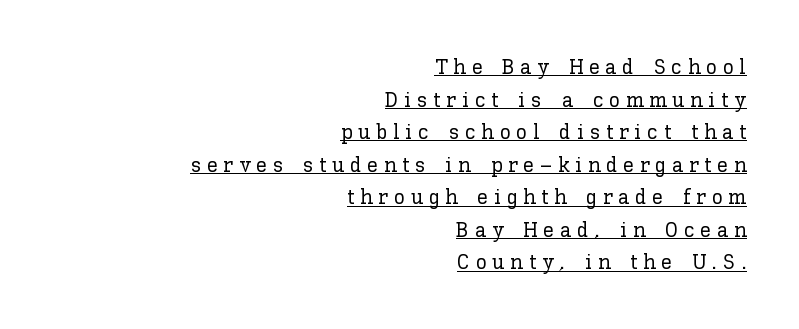
The specimen includes a rule beneath the text block's lines. The text block is weighted toward the right margin, trailing off unevenly leftward. Upright lettering throughout. Honestly, the letter spacing is so wide it's the main thing you notice. Regular leading.
